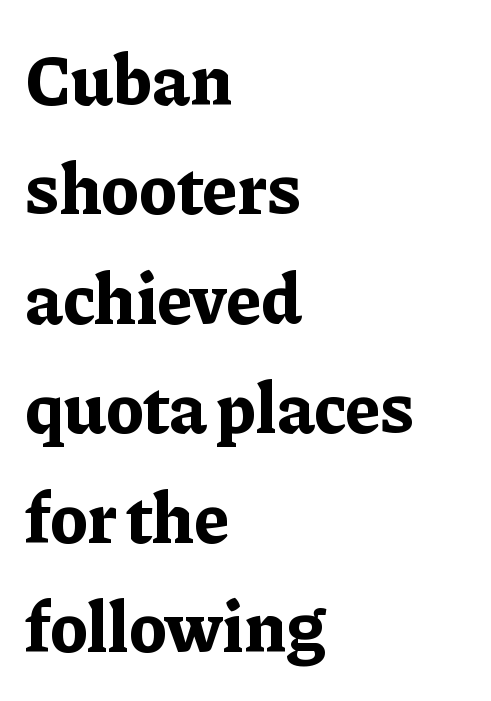
Q: Is the text bold? A: Yes.
Q: Is the text italic (slanted)? A: No, it is upright.
Q: Is the typeface a serif or a sans-serif typeface? A: Serif.
Q: Is the text underlined? A: No.
Q: How is the paragraph aligned? A: Left-aligned.
Q: Is the spacing between letters normal or unusually wide? A: Normal.
Q: Is the spacing between lines tight, normal or loose? A: Normal.
Q: Width (condensed, normal, or wide)? A: Normal.
Q: Stroke contrast? A: Low.
Q: x-height? A: Medium.
Q: Monospaced? A: No.
